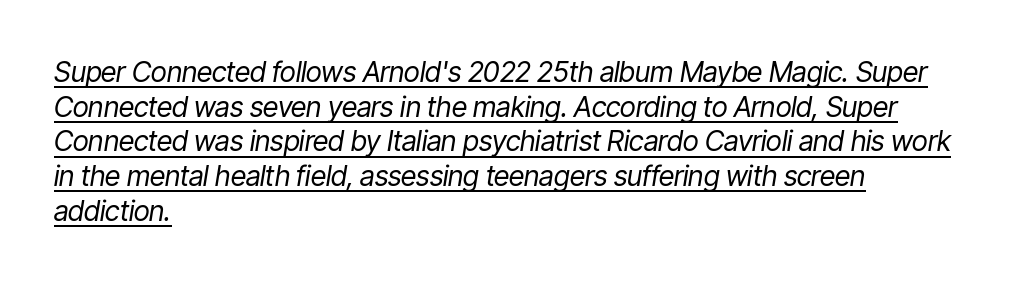
Q: Is the text bold? A: No.
Q: Is the text italic (slanted)? A: Yes, it leans right by about 9 degrees.
Q: Is the text underlined? A: Yes.
Q: How is the paragraph aligned? A: Left-aligned.
Q: Is the spacing between letters normal or unusually wide? A: Normal.
Q: Width (condensed, normal, or wide)? A: Condensed.
Q: Stroke contrast? A: Low.
Q: x-height? A: Medium.
Q: Monospaced? A: No.
